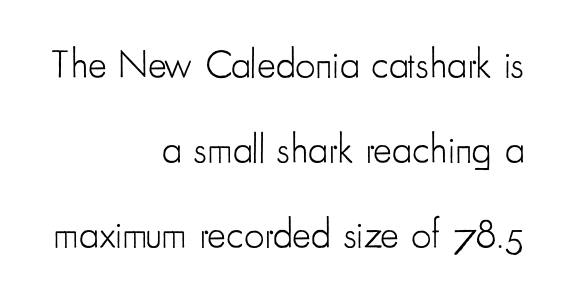
The image shows 40 px light, condensed sans-serif type, upright; set right-aligned, loose line spacing (2.12x), normal letter spacing, not underlined; low stroke contrast and a small x-height.
